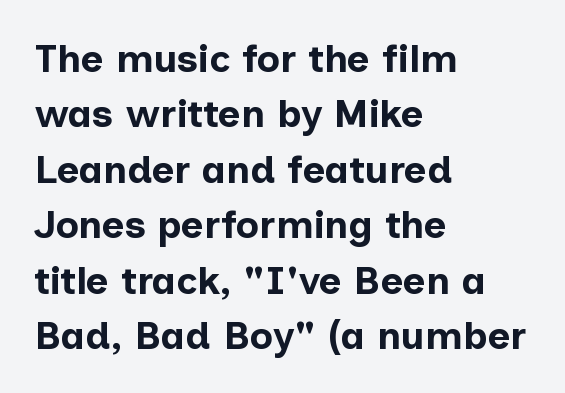
Is the type bold? Yes — the strokes are clearly thick and heavy. The rendering uses a moderate line-height, typical for paragraphs. The axis of the letterforms is exactly vertical. The area under the type is left untouched. A classic flush-left, rag-right setting is used for this passage.
